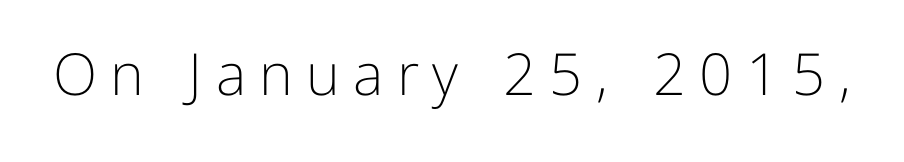
Q: Is the text bold? A: No.
Q: Is the text italic (slanted)? A: No, it is upright.
Q: Is the typeface a serif or a sans-serif typeface? A: Sans-serif.
Q: Is the text underlined? A: No.
Q: Is the spacing between letters normal or unusually wide? A: Unusually wide.
Q: Width (condensed, normal, or wide)? A: Normal.
Q: Stroke contrast? A: Low.
Q: x-height? A: Medium.
Q: Monospaced? A: No.
